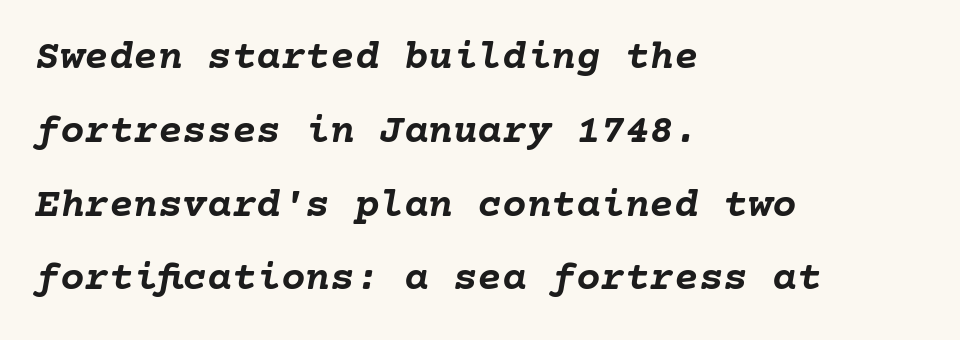
Q: Is the text bold? A: Yes.
Q: Is the text italic (slanted)? A: Yes, it leans right by about 10 degrees.
Q: Is the text underlined? A: No.
Q: How is the paragraph aligned? A: Left-aligned.
Q: Is the spacing between letters normal or unusually wide? A: Normal.
Q: Width (condensed, normal, or wide)? A: Normal.
Q: Stroke contrast? A: Low.
Q: x-height? A: Medium.
